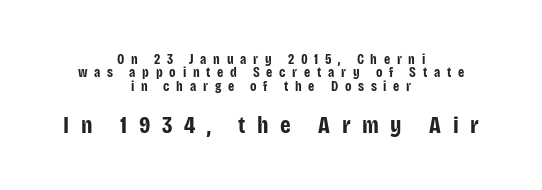
The image shows 24 px bold type, upright; set centered, tight line spacing (0.96x), unusually wide letter spacing (+0.48 em), not underlined; the second (bottom) block is 1.71x larger.
